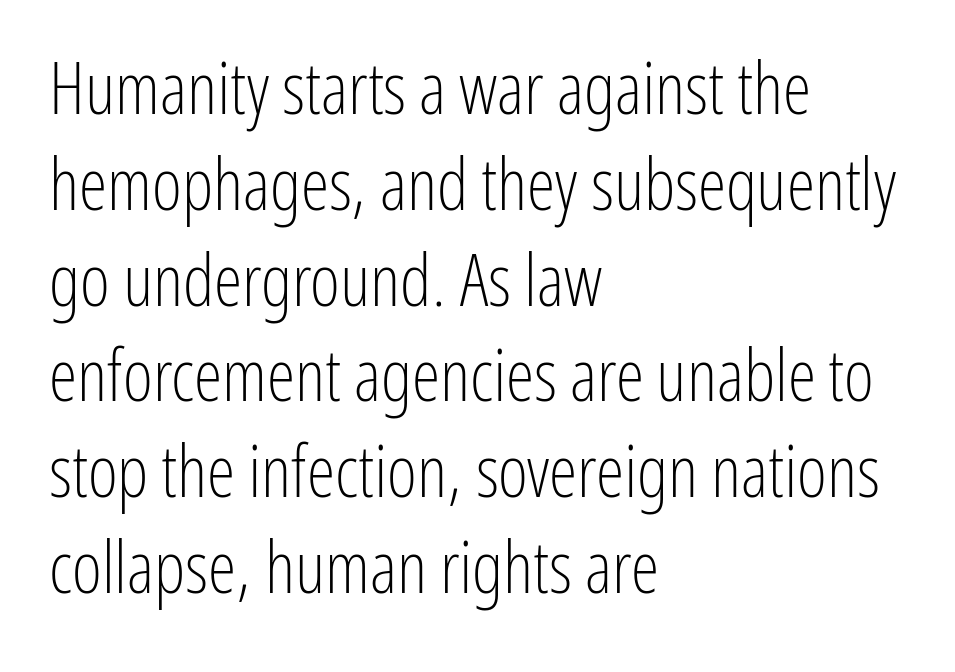
Q: Is the text bold? A: No.
Q: Is the text italic (slanted)? A: No, it is upright.
Q: Is the typeface a serif or a sans-serif typeface? A: Sans-serif.
Q: Is the text underlined? A: No.
Q: How is the paragraph aligned? A: Left-aligned.
Q: Is the spacing between letters normal or unusually wide? A: Normal.
Q: Is the spacing between lines tight, normal or loose? A: Normal.
Q: Width (condensed, normal, or wide)? A: Condensed.
Q: Stroke contrast? A: Low.
Q: x-height? A: Medium.
Q: Monospaced? A: No.
